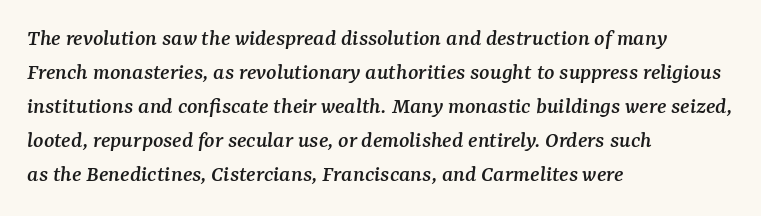
Caption: multi-line text, flush left, ragged right. Vertical spacing — default. Is the letter spacing exaggerated? No — it looks like the ordinary default. Bare-footed words on every line. The glyphs look as if they've been sheared to an angle.
